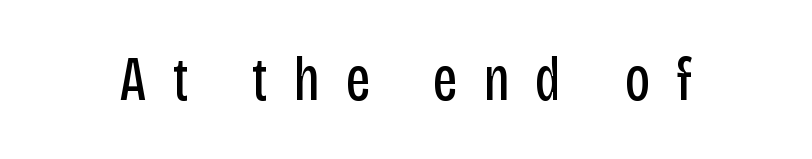
The image shows 62 px regular-weight, condensed sans-serif type, upright; set unusually wide letter spacing (+0.42 em), not underlined; low stroke contrast and a large x-height.
